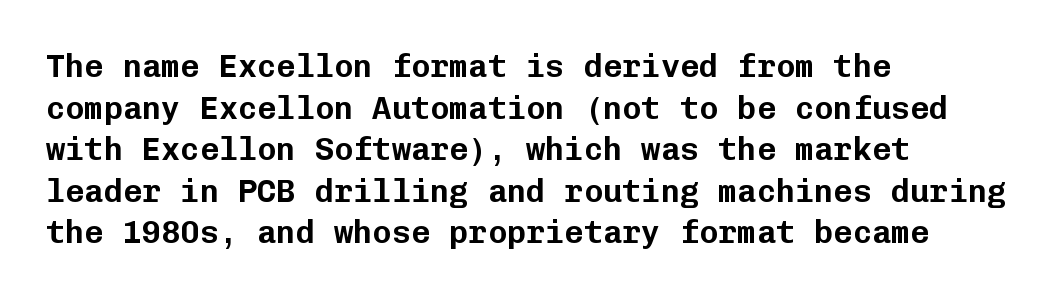
{"serif": "no", "italic": "no", "width": "normal", "stroke_contrast": "low", "x_height": "medium", "monospaced": "yes", "underline": "no", "align": "left", "line_spacing": "normal", "line_spacing_ratio": 1.3, "letter_spacing": "normal", "letter_spacing_em": 0.0, "glyph_px": 32}
